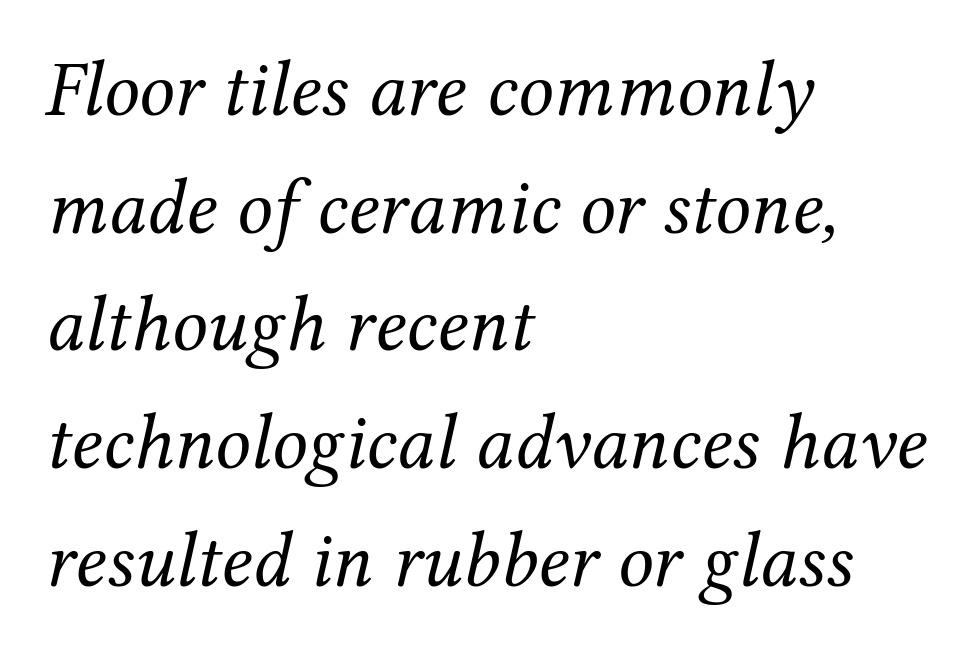
The image shows 79 px regular-weight serif type, italic (leaning right); set left-aligned, normal line spacing (1.49x), normal letter spacing, not underlined; medium stroke contrast and a medium x-height.
